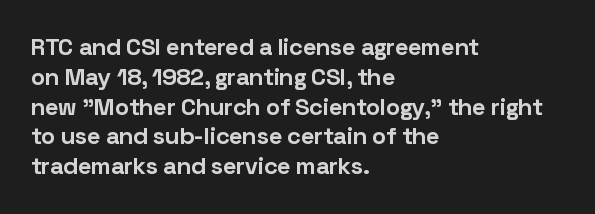
The image shows 24 px bold type, upright; set left-aligned, line spacing 1.24x, normal letter spacing, not underlined.
